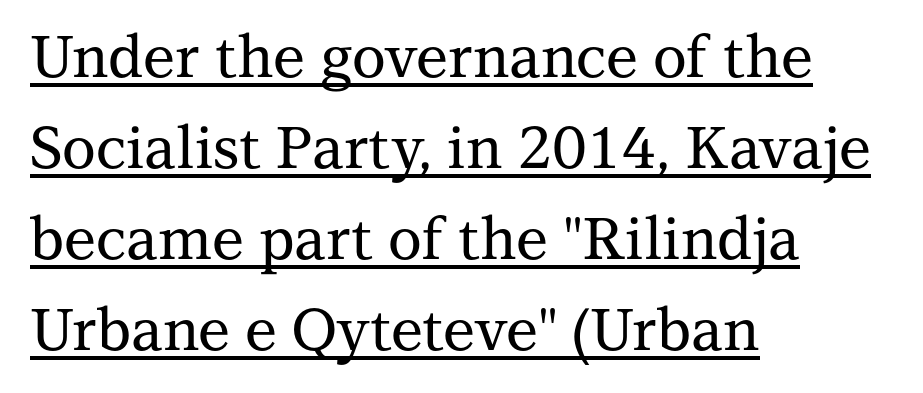
The image shows 58 px serif type, upright; set left-aligned, normal line spacing (1.57x), normal letter spacing, underlined; medium stroke contrast and a medium x-height.
